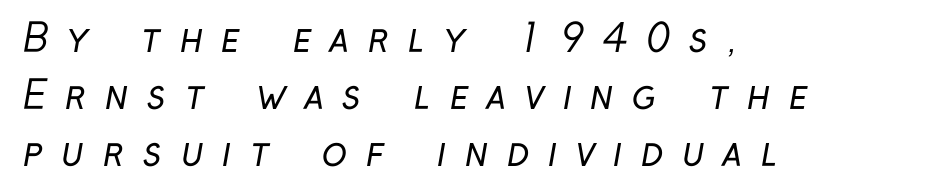
The paragraph has a hard left edge and a soft right edge. Grotesque or geometric, the face here clearly has no serifs. Each row of text sits above clean, open space. These lines have a slow, spaced-out rhythm from letter to letter. Each new line begins a customary step beneath the previous one.
